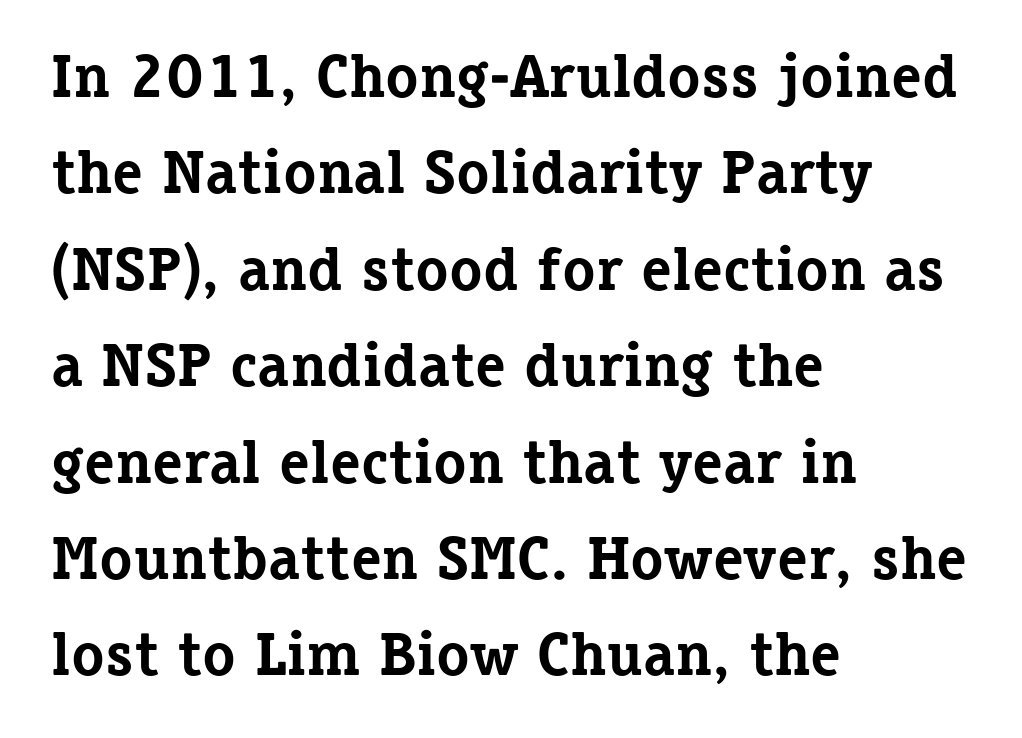
The image shows 61 px bold serif type, upright; set left-aligned, normal line spacing (1.58x), normal letter spacing, not underlined; low stroke contrast and a medium x-height.
